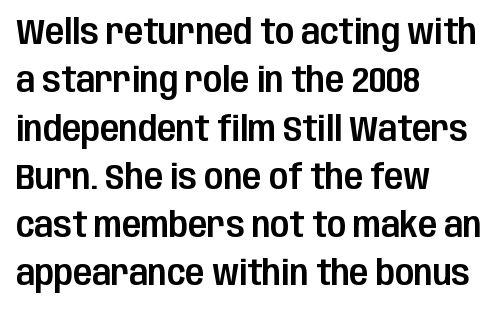
{"serif": "no", "italic": "no", "width": "condensed", "stroke_contrast": "low", "x_height": "large", "monospaced": "no", "underline": "no", "align": "left", "line_spacing": "normal", "line_spacing_ratio": 1.38, "letter_spacing": "normal", "letter_spacing_em": 0.0, "glyph_px": 35}
